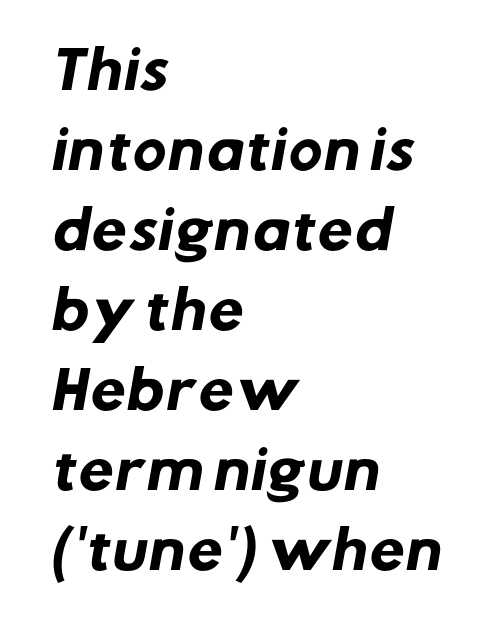
Q: Is the text bold? A: Yes.
Q: Is the typeface a serif or a sans-serif typeface? A: Sans-serif.
Q: Is the text underlined? A: No.
Q: How is the paragraph aligned? A: Left-aligned.
Q: Is the spacing between letters normal or unusually wide? A: Normal.
Q: Is the spacing between lines tight, normal or loose? A: Normal.
Q: Width (condensed, normal, or wide)? A: Normal.
Q: Stroke contrast? A: Low.
Q: x-height? A: Medium.
Q: Monospaced? A: No.
